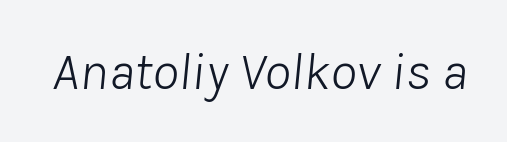
No extra tracking has been applied to these lines. Underlining? Definitely not there. Notice how the stems are inclined rather than vertical — that's the hallmark of italics. Stems here are at most as thick as an everyday book face. You could not count columns in this text — the font is proportionally spaced.
